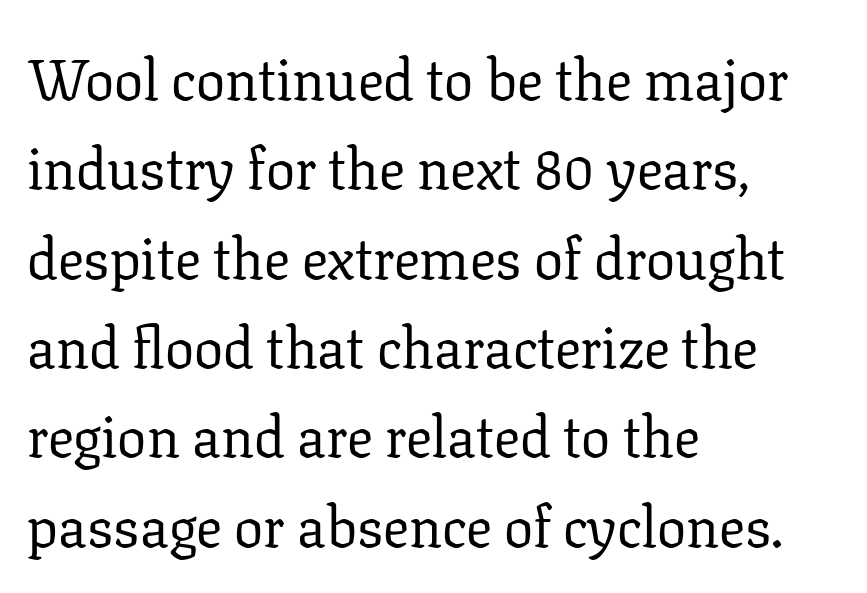
{"serif": "yes", "italic": "no", "bold": "no", "weight": "regular", "width": "normal", "stroke_contrast": "low", "x_height": "medium", "monospaced": "no", "underline": "no", "align": "left", "line_spacing": "normal", "line_spacing_ratio": 1.54, "letter_spacing": "normal", "letter_spacing_em": 0.0, "glyph_px": 58}
